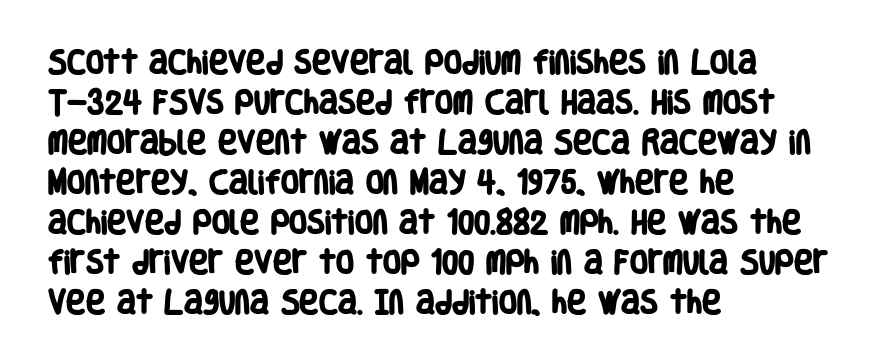
{"bold": "yes", "underline": "no", "align": "left", "line_spacing": "normal", "line_spacing_ratio": 1.54, "letter_spacing": "normal", "letter_spacing_em": 0.0, "glyph_px": 26}
